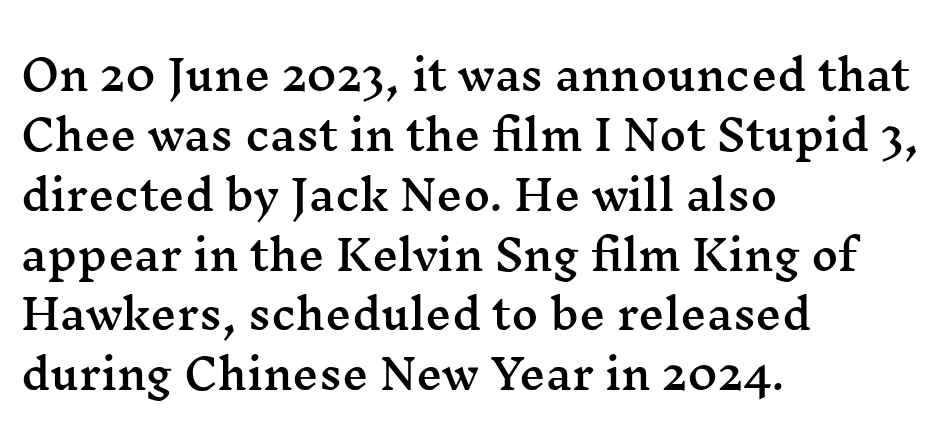
The image shows 41 px wide serif type, upright; set left-aligned, normal line spacing (1.46x), normal letter spacing, not underlined; medium stroke contrast and a medium x-height.
